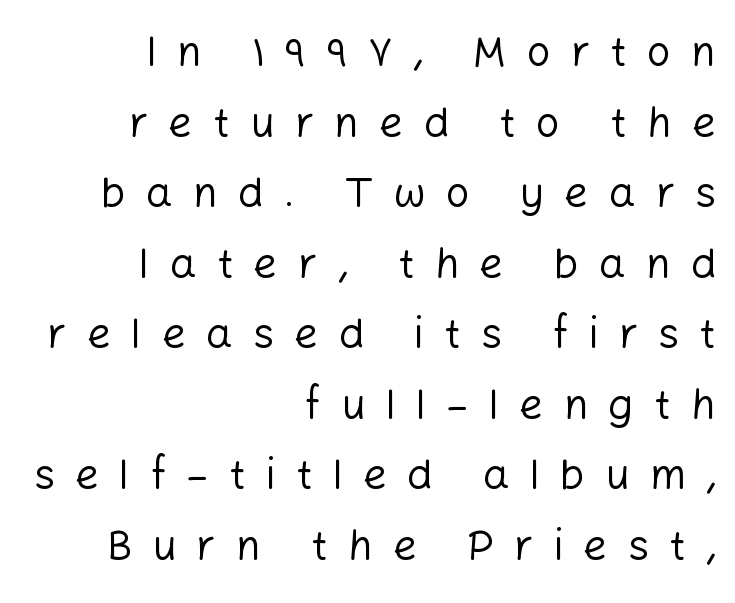
{"serif": "no", "italic": "no", "bold": "no", "weight": "regular", "width": "normal", "stroke_contrast": "low", "x_height": "medium", "monospaced": "no", "underline": "no", "align": "right", "line_spacing": "normal", "line_spacing_ratio": 1.68, "letter_spacing": "wide", "letter_spacing_em": 0.48, "glyph_px": 42}
